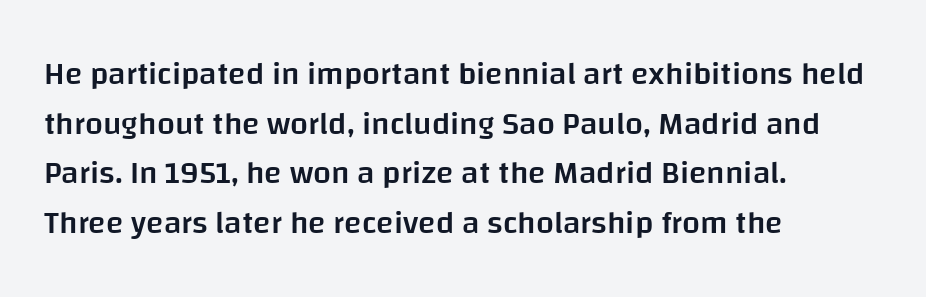
Q: Is the text bold? A: Semi-bold.
Q: Is the text italic (slanted)? A: No, it is upright.
Q: Is the typeface a serif or a sans-serif typeface? A: Sans-serif.
Q: Is the text underlined? A: No.
Q: How is the paragraph aligned? A: Left-aligned.
Q: Is the spacing between letters normal or unusually wide? A: Normal.
Q: Is the spacing between lines tight, normal or loose? A: Normal.
Q: Width (condensed, normal, or wide)? A: Normal.
Q: Stroke contrast? A: Low.
Q: x-height? A: Large.
Q: Monospaced? A: No.
